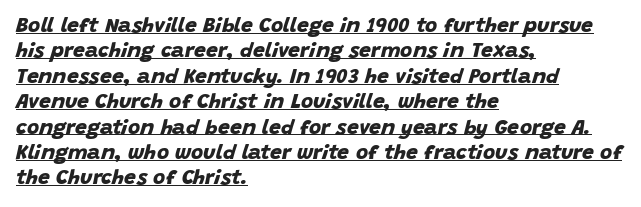
In terms of weight, the rendering is a true, heavy bold. Between one letter and the next there's only the usual sliver of space. If you drew a ruler down the left edge, every line would touch it. A typographer would call this underscored text.
